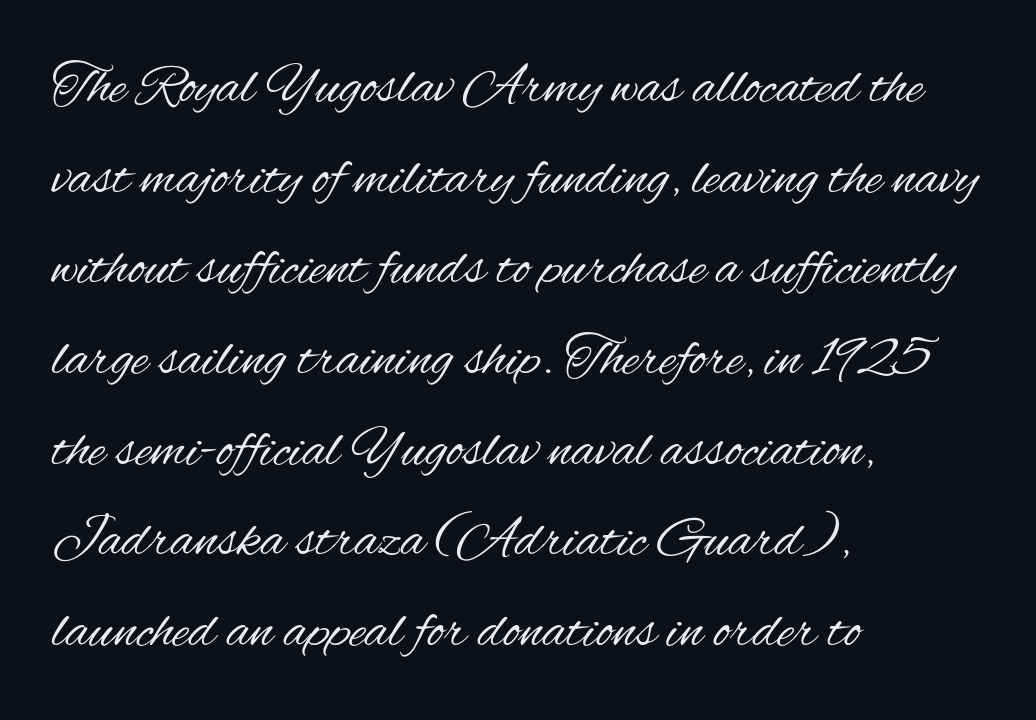
Q: Is the text bold? A: No.
Q: Is the text italic (slanted)? A: Yes.
Q: Is the typeface a serif or a sans-serif typeface? A: Sans-serif.
Q: Is the text underlined? A: No.
Q: How is the paragraph aligned? A: Left-aligned.
Q: Is the spacing between letters normal or unusually wide? A: Normal.
Q: Is the spacing between lines tight, normal or loose? A: Normal.
Q: Width (condensed, normal, or wide)? A: Condensed.
Q: Stroke contrast? A: Medium.
Q: x-height? A: Small.
Q: Monospaced? A: No.
